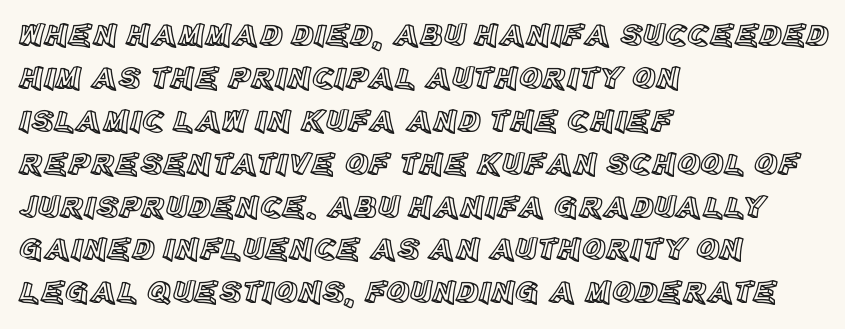
Short and long lines alike share a common starting point at left. The horizontal fit of the characters is conventional and even. The leading is moderate, giving the passage an even texture.
